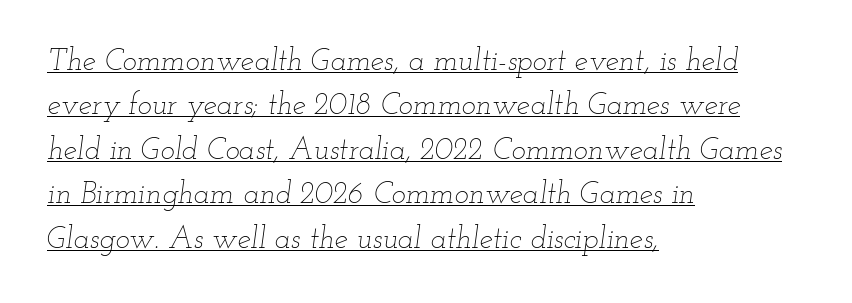
The weight tops out at a normal text grade. Interline gaps are of average width in this sample. In terms of posture, this sample is oblique. Here the designer chose a conventional face with non-uniform glyph widths. Tracking here is standard; glyphs follow each other at the usual distance.
